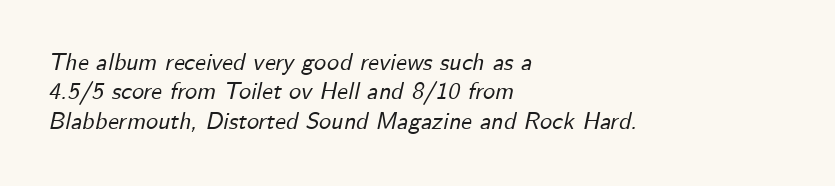
{"italic": "yes", "lean": "right", "slant_degrees": 12, "underline": "no", "align": "left", "line_spacing_ratio": 1.22, "letter_spacing": "normal", "letter_spacing_em": 0.0, "glyph_px": 24}
